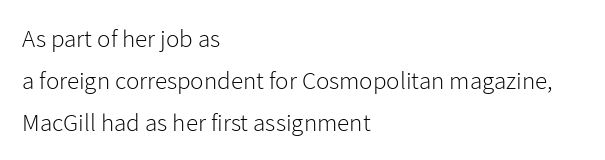
Style check: upright. Is the letter spacing exaggerated? No — it looks like the ordinary default. This block has exactly the height ordinary leading produces. The strokes carry an ordinary text weight at most.
